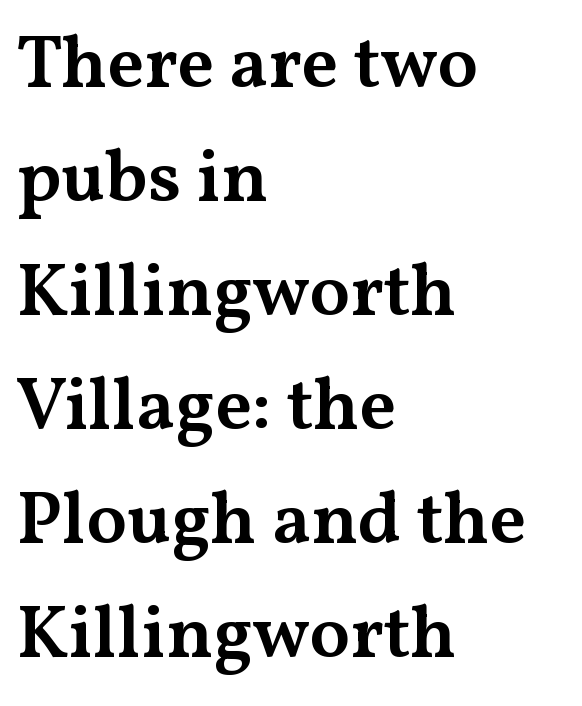
{"serif": "yes", "italic": "no", "bold": "semi", "weight": "semibold", "width": "wide", "stroke_contrast": "medium", "x_height": "medium", "monospaced": "no", "underline": "no", "align": "left", "line_spacing": "normal", "line_spacing_ratio": 1.54, "letter_spacing": "normal", "letter_spacing_em": 0.0, "glyph_px": 74}
